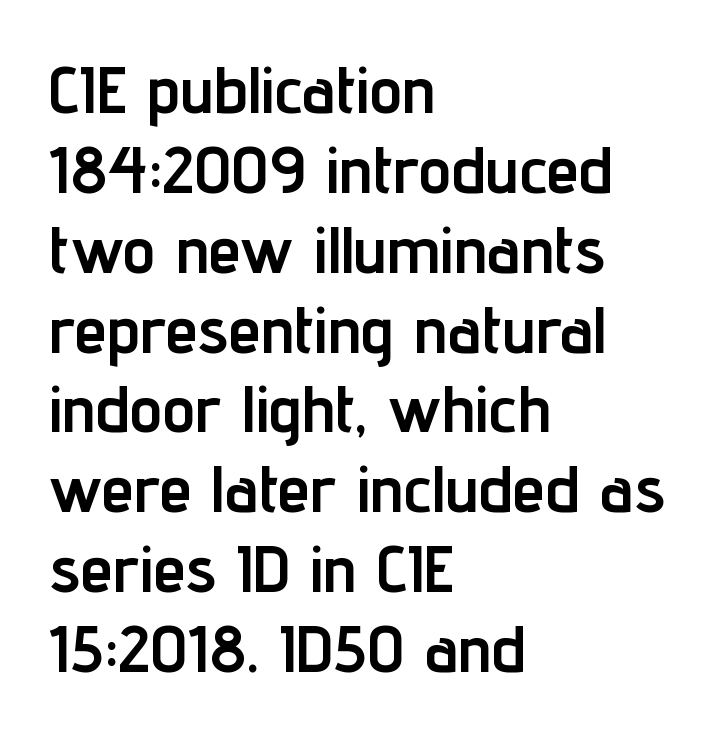
The image shows 66 px semibold, condensed sans-serif type, upright; set left-aligned, line spacing 1.21x, normal letter spacing, not underlined; low stroke contrast and a medium x-height.
